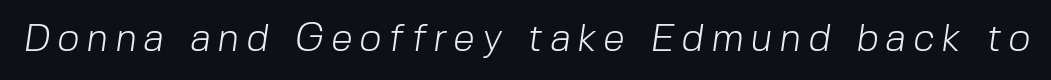
{"serif": "no", "bold": "no", "weight": "light", "width": "normal", "stroke_contrast": "low", "x_height": "medium", "monospaced": "no", "underline": "no", "glyph_px": 39}
